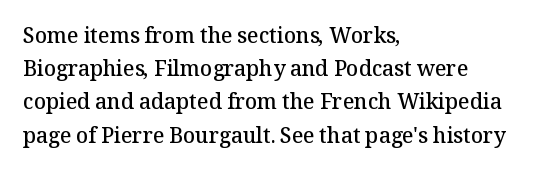
A typesetter would call this zero additional tracking. The foot of each line stays bare and open. Whoever set this chose a conventional vertical rhythm. Short and long lines alike share a common starting point at left. Stems and bowls a touch heavier than normal — semibold. The lettering stays uniformly vertical, giving the passage a roman look.
